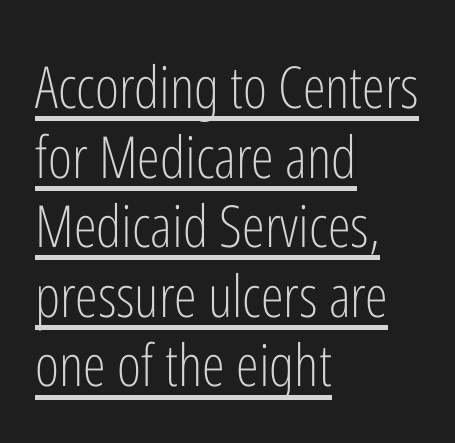
Designer's note — italics off, roman on. Compared with a centered layout, this one pins lines to the left instead. A light-to-regular cut is what we see here. Compared with typical body copy, the letter spacing here is the same. Character widths vary here, with narrow letters taking less room than wide ones.
